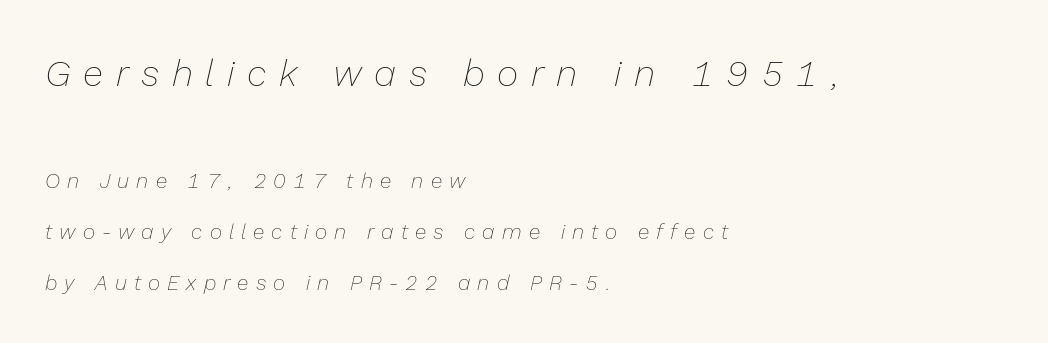
The image shows 37 px thin type, italic (leaning right); set left-aligned, loose line spacing (2.42x), unusually wide letter spacing (+0.34 em), not underlined; the first (top) block is 1.76x larger; low stroke contrast and a medium x-height.
